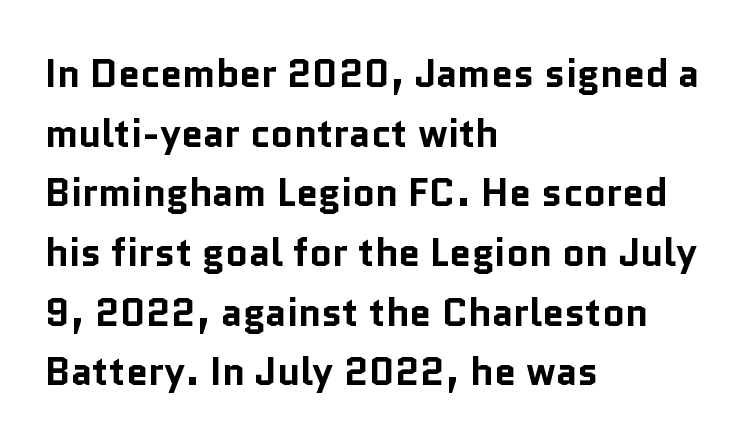
Q: Is the text bold? A: Yes.
Q: Is the text italic (slanted)? A: No, it is upright.
Q: Is the typeface a serif or a sans-serif typeface? A: Sans-serif.
Q: Is the text underlined? A: No.
Q: How is the paragraph aligned? A: Left-aligned.
Q: Is the spacing between letters normal or unusually wide? A: Normal.
Q: Is the spacing between lines tight, normal or loose? A: Normal.
Q: Width (condensed, normal, or wide)? A: Normal.
Q: Stroke contrast? A: Low.
Q: x-height? A: Medium.
Q: Monospaced? A: No.
